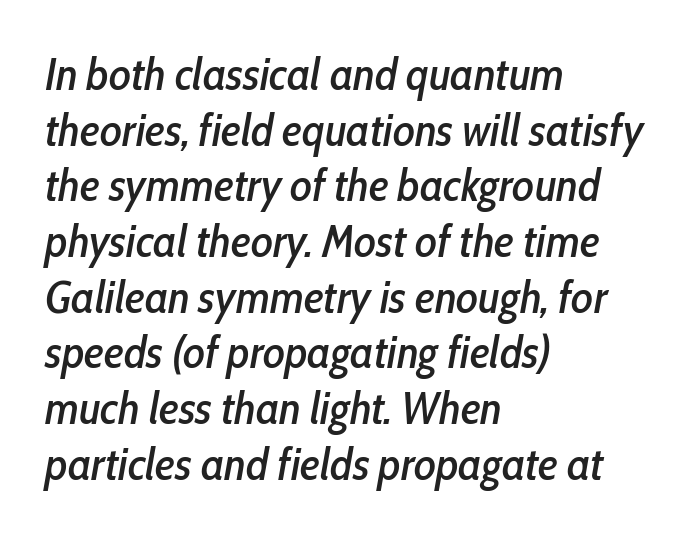
Q: Is the text italic (slanted)? A: Yes, it leans right by about 10 degrees.
Q: Is the text underlined? A: No.
Q: How is the paragraph aligned? A: Left-aligned.
Q: Is the spacing between letters normal or unusually wide? A: Normal.
Q: Width (condensed, normal, or wide)? A: Condensed.
Q: Stroke contrast? A: Low.
Q: x-height? A: Medium.
Q: Monospaced? A: No.
